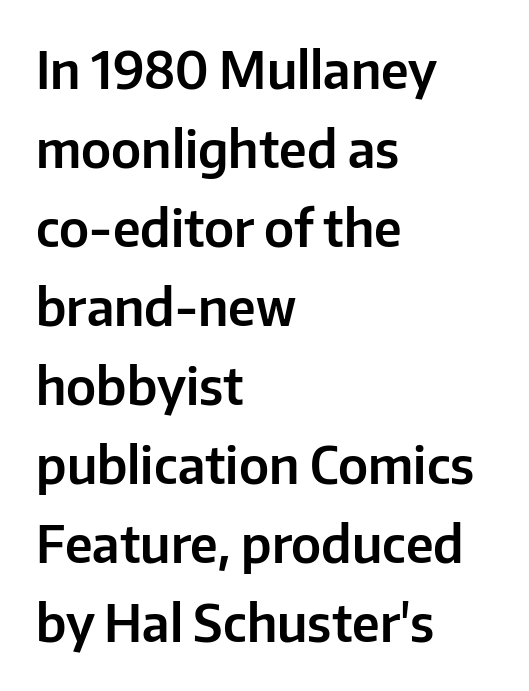
Q: Is the text italic (slanted)? A: No, it is upright.
Q: Is the typeface a serif or a sans-serif typeface? A: Sans-serif.
Q: Is the text underlined? A: No.
Q: How is the paragraph aligned? A: Left-aligned.
Q: Is the spacing between letters normal or unusually wide? A: Normal.
Q: Is the spacing between lines tight, normal or loose? A: Normal.
Q: Width (condensed, normal, or wide)? A: Normal.
Q: Stroke contrast? A: Low.
Q: x-height? A: Medium.
Q: Monospaced? A: No.
